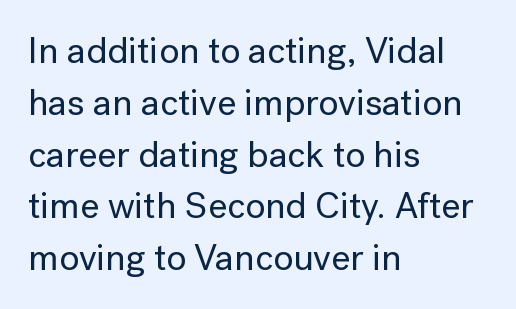
The image shows 37 px sans-serif type, upright; set left-aligned, normal line spacing (1.4x), normal letter spacing, not underlined; low stroke contrast and a medium x-height.
